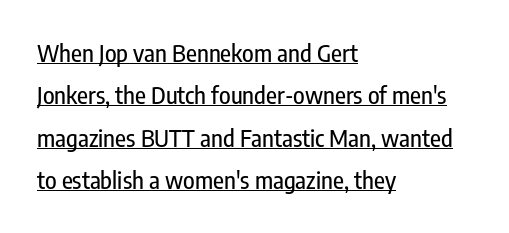
{"italic": "no", "underline": "yes", "align": "left", "line_spacing_ratio": 1.77, "letter_spacing": "normal", "letter_spacing_em": 0.0, "glyph_px": 24}
